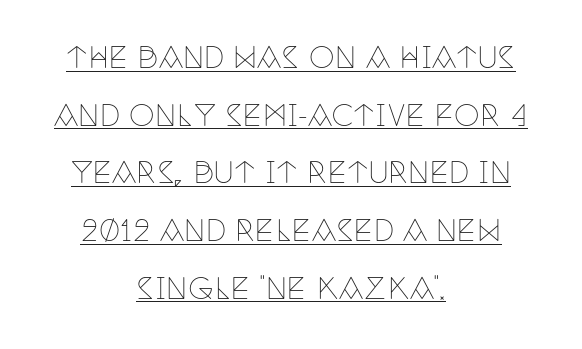
Q: Is the text bold? A: No.
Q: Is the text italic (slanted)? A: No, it is upright.
Q: Is the typeface a serif or a sans-serif typeface? A: Serif.
Q: Is the text underlined? A: Yes.
Q: How is the paragraph aligned? A: Centered.
Q: Is the spacing between letters normal or unusually wide? A: Normal.
Q: Is the spacing between lines tight, normal or loose? A: Loose.
Q: Width (condensed, normal, or wide)? A: Condensed.
Q: Stroke contrast? A: Low.
Q: x-height? A: Large.
Q: Monospaced? A: No.
